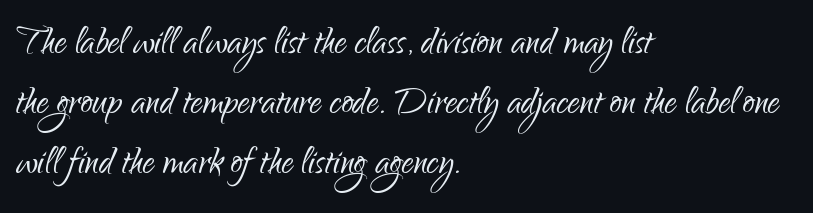
Q: Is the text bold? A: No.
Q: Is the text italic (slanted)? A: Yes.
Q: Is the typeface a serif or a sans-serif typeface? A: Sans-serif.
Q: Is the text underlined? A: No.
Q: How is the paragraph aligned? A: Left-aligned.
Q: Is the spacing between letters normal or unusually wide? A: Normal.
Q: Is the spacing between lines tight, normal or loose? A: Normal.
Q: Width (condensed, normal, or wide)? A: Condensed.
Q: Stroke contrast? A: Low.
Q: x-height? A: Small.
Q: Monospaced? A: No.
